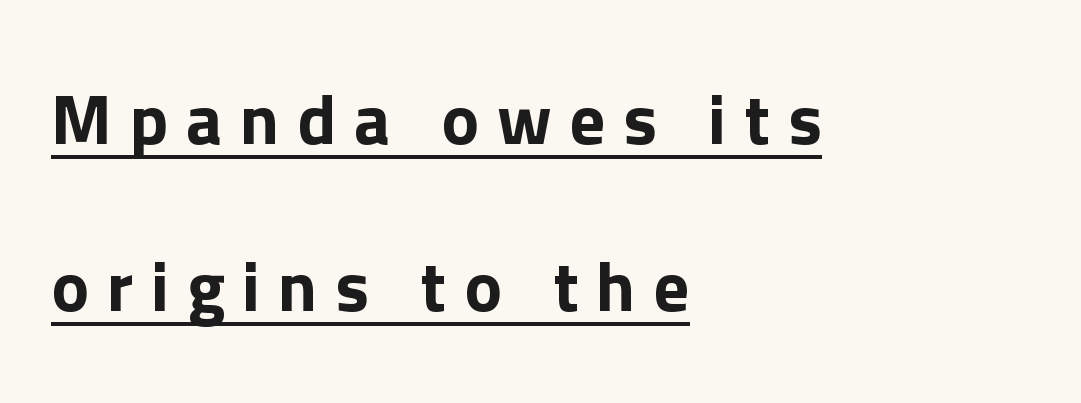
Q: Is the text italic (slanted)? A: No, it is upright.
Q: Is the typeface a serif or a sans-serif typeface? A: Sans-serif.
Q: Is the text underlined? A: Yes.
Q: How is the paragraph aligned? A: Left-aligned.
Q: Is the spacing between letters normal or unusually wide? A: Unusually wide.
Q: Is the spacing between lines tight, normal or loose? A: Loose.
Q: Width (condensed, normal, or wide)? A: Normal.
Q: Stroke contrast? A: Low.
Q: x-height? A: Medium.
Q: Monospaced? A: No.
